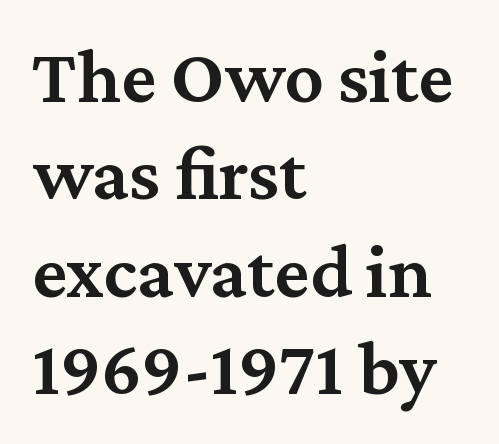
Look at the stroke-to-counter ratio: somewhat heavy, a semibold. Look at the bottom of the vertical strokes: they flare into serifs here. The passage shown is not underscored anywhere. Does the lettering tilt? It doesn't — this is upright.
